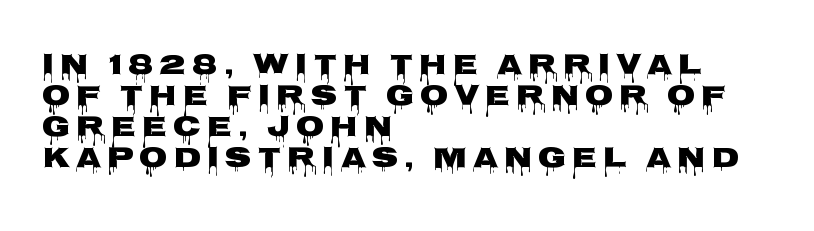
Q: Is the text bold? A: Yes.
Q: Is the text italic (slanted)? A: No, it is upright.
Q: Is the typeface a serif or a sans-serif typeface? A: Sans-serif.
Q: Is the text underlined? A: No.
Q: How is the paragraph aligned? A: Left-aligned.
Q: Is the spacing between letters normal or unusually wide? A: Unusually wide.
Q: Is the spacing between lines tight, normal or loose? A: Tight.
Q: Width (condensed, normal, or wide)? A: Wide.
Q: Stroke contrast? A: Low.
Q: x-height? A: Large.
Q: Monospaced? A: No.
